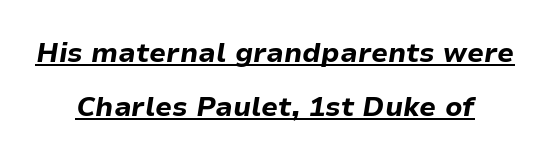
{"italic": "yes", "lean": "right", "slant_degrees": 9, "bold": "yes", "underline": "yes", "align": "center", "line_spacing": "loose", "line_spacing_ratio": 1.99, "letter_spacing": "normal", "letter_spacing_em": 0.0, "glyph_px": 27}
